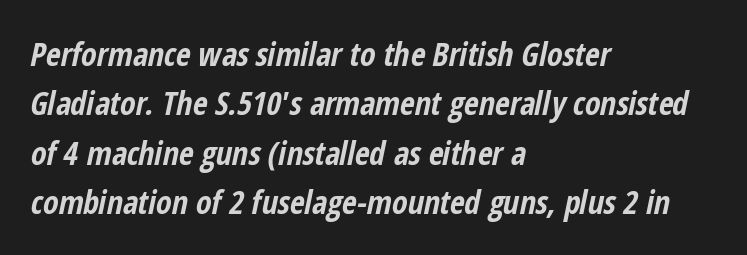
The image shows 32 px bold, condensed type, italic (leaning right); set left-aligned, normal line spacing (1.54x), normal letter spacing, not underlined; low stroke contrast and a medium x-height.
